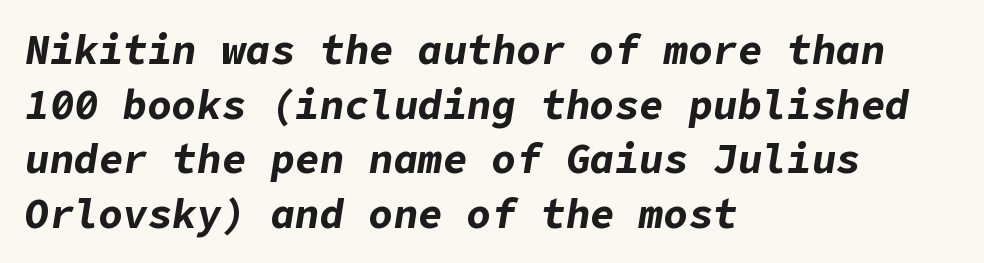
The image shows 41 px bold type, italic (leaning right); set left-aligned, normal line spacing (1.33x), normal letter spacing, not underlined; low stroke contrast and a medium x-height.
